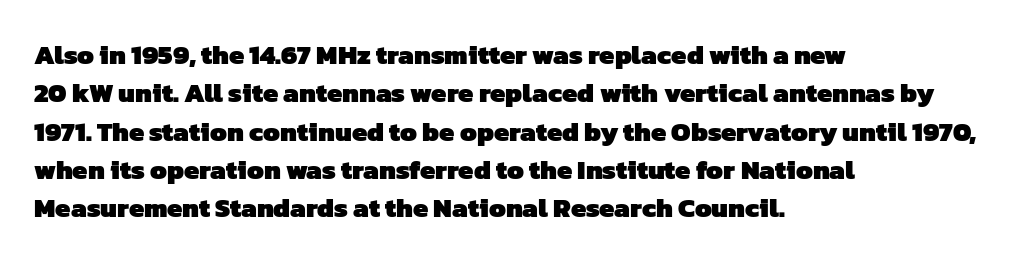
Q: Is the text bold? A: Yes.
Q: Is the text underlined? A: No.
Q: How is the paragraph aligned? A: Left-aligned.
Q: Is the spacing between letters normal or unusually wide? A: Normal.
Q: Is the spacing between lines tight, normal or loose? A: Normal.
